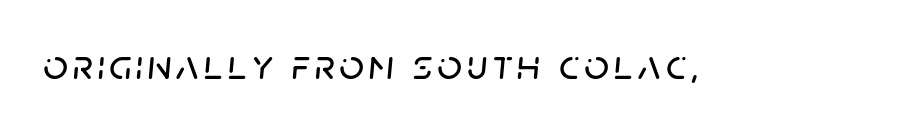
Italic: yes, the glyphs are oblique. Spacing verdict: proportional, widths tailored to each character. Honestly, there is no underline to notice here at all.
